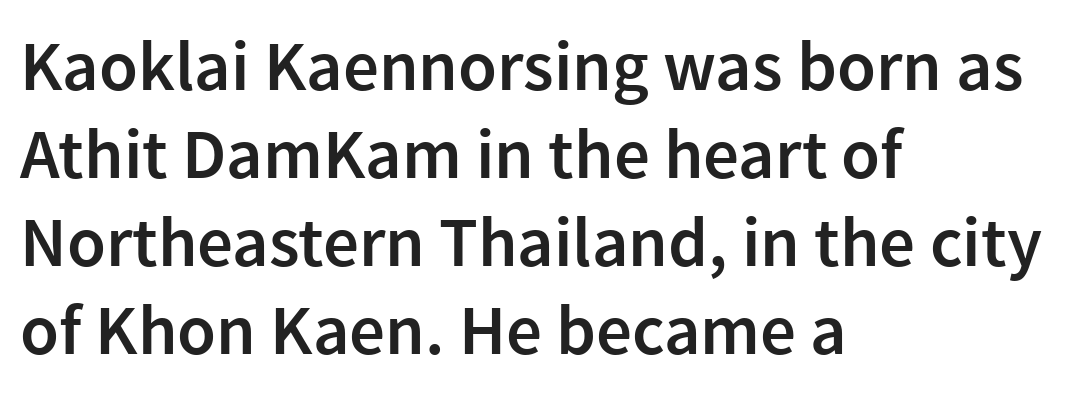
Q: Is the text bold? A: Semi-bold.
Q: Is the text italic (slanted)? A: No, it is upright.
Q: Is the typeface a serif or a sans-serif typeface? A: Sans-serif.
Q: Is the text underlined? A: No.
Q: How is the paragraph aligned? A: Left-aligned.
Q: Is the spacing between letters normal or unusually wide? A: Normal.
Q: Width (condensed, normal, or wide)? A: Normal.
Q: x-height? A: Medium.
Q: Monospaced? A: No.
